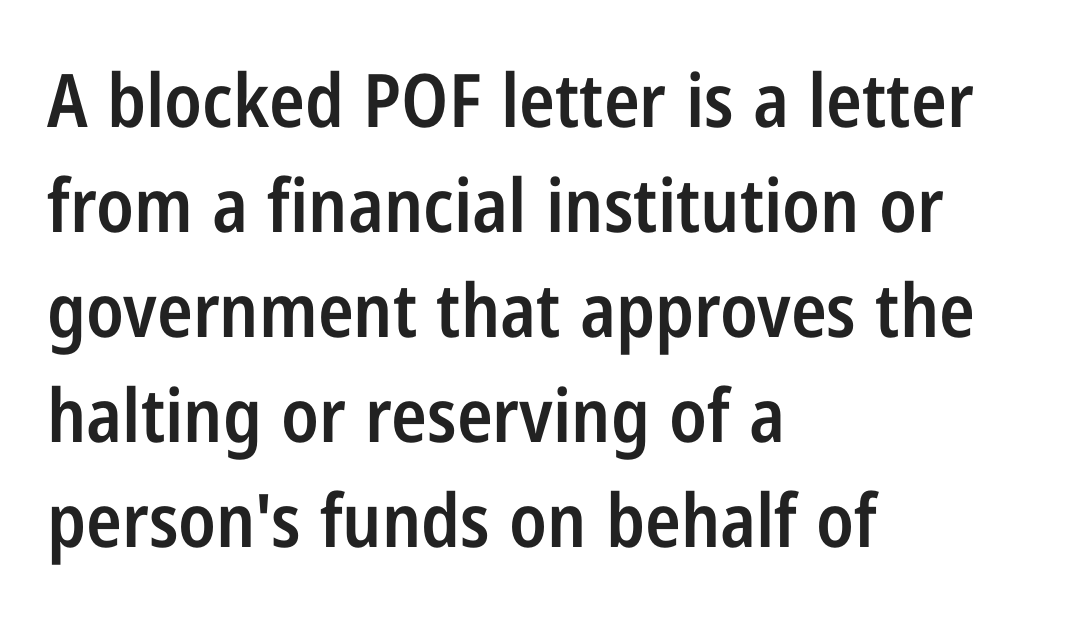
{"serif": "no", "italic": "no", "bold": "semi", "weight": "semibold", "width": "condensed", "stroke_contrast": "low", "x_height": "medium", "monospaced": "no", "underline": "no", "align": "left", "line_spacing": "normal", "line_spacing_ratio": 1.42, "letter_spacing": "normal", "letter_spacing_em": 0.0, "glyph_px": 74}
